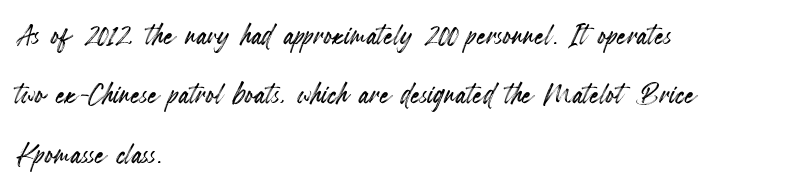
{"width": "condensed", "x_height": "small", "monospaced": "no", "underline": "no", "align": "left", "line_spacing": "normal", "line_spacing_ratio": 1.56, "letter_spacing": "normal", "letter_spacing_em": 0.0, "glyph_px": 38}
